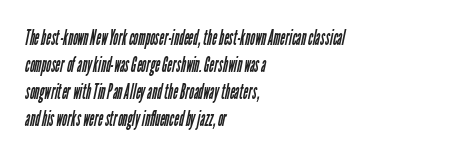
{"bold": "no", "underline": "no", "align": "left", "line_spacing": "normal", "line_spacing_ratio": 1.29, "letter_spacing": "normal", "letter_spacing_em": 0.0, "glyph_px": 21}
